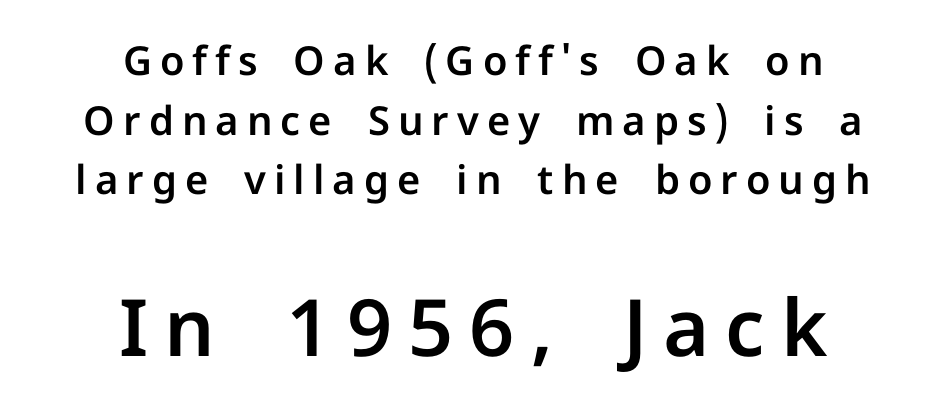
{"serif": "no", "italic": "no", "width": "normal", "stroke_contrast": "low", "x_height": "medium", "monospaced": "no", "underline": "no", "align": "center", "line_spacing": "normal", "line_spacing_ratio": 1.49, "letter_spacing": "wide", "letter_spacing_em": 0.2, "larger_block": "second", "size_ratio": 1.98, "glyph_px": 79}
